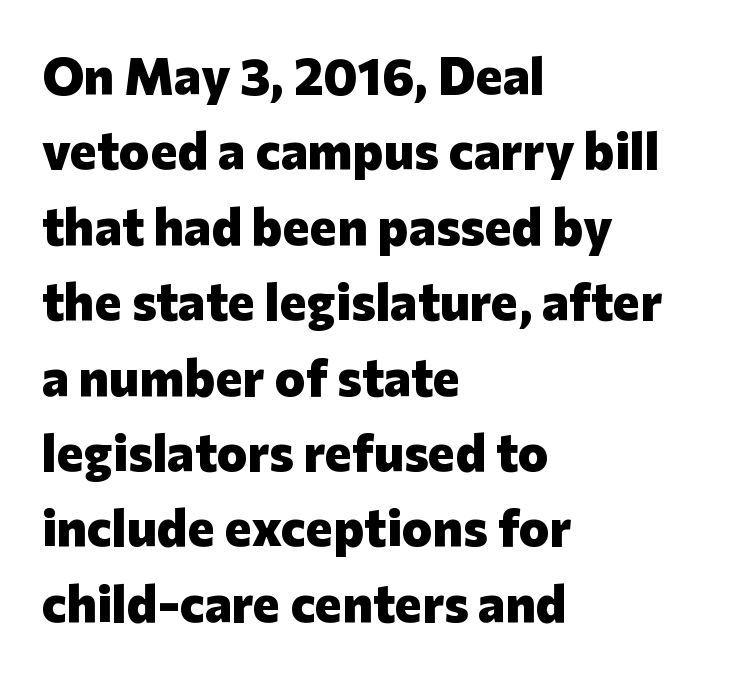
Q: Is the text bold? A: Yes.
Q: Is the text italic (slanted)? A: No, it is upright.
Q: Is the typeface a serif or a sans-serif typeface? A: Sans-serif.
Q: Is the text underlined? A: No.
Q: How is the paragraph aligned? A: Left-aligned.
Q: Is the spacing between letters normal or unusually wide? A: Normal.
Q: Is the spacing between lines tight, normal or loose? A: Normal.
Q: Width (condensed, normal, or wide)? A: Normal.
Q: Stroke contrast? A: Low.
Q: x-height? A: Medium.
Q: Monospaced? A: No.
